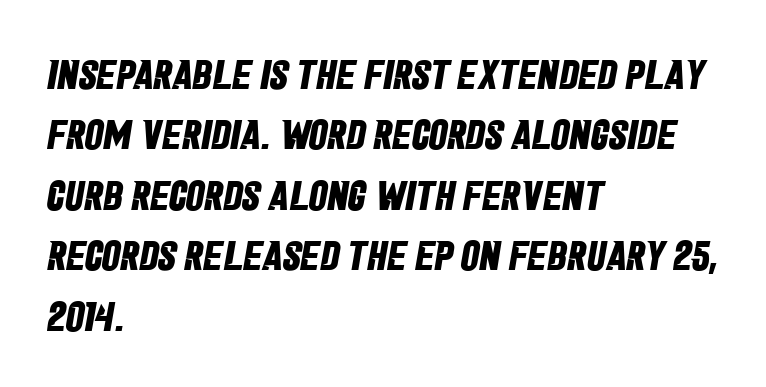
Descenders hang freely into open space. Typographic density is high because the face is bold. The space between consecutive lines is moderate. The face used here is proportionally spaced, like ordinary book or web type. The compositor pushed each line to the left boundary. Tracking value appears to be zero — textbook default spacing.
